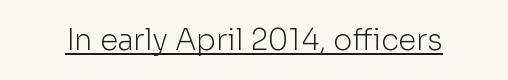
Q: Is the text bold? A: No.
Q: Is the text italic (slanted)? A: No, it is upright.
Q: Is the typeface a serif or a sans-serif typeface? A: Sans-serif.
Q: Is the text underlined? A: Yes.
Q: Is the spacing between letters normal or unusually wide? A: Normal.
Q: Width (condensed, normal, or wide)? A: Normal.
Q: Stroke contrast? A: Low.
Q: x-height? A: Medium.
Q: Monospaced? A: No.
